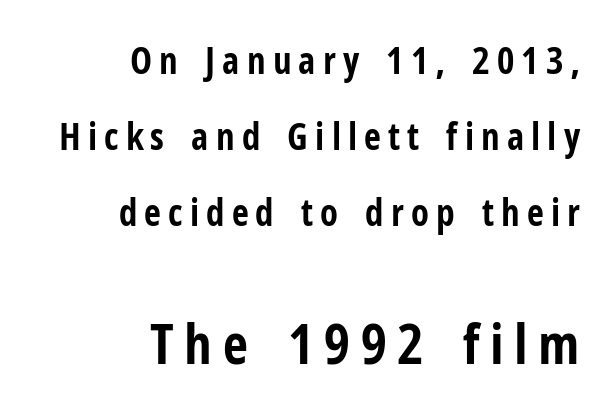
Q: Is the text bold? A: Yes.
Q: Is the text italic (slanted)? A: No, it is upright.
Q: Is the typeface a serif or a sans-serif typeface? A: Sans-serif.
Q: Is the text underlined? A: No.
Q: How is the paragraph aligned? A: Right-aligned.
Q: Is the spacing between lines tight, normal or loose? A: Loose.
Q: Which block of text is set in a larger size, the first (top) or the second (bottom)? A: The second (bottom) one.
Q: Width (condensed, normal, or wide)? A: Condensed.
Q: Stroke contrast? A: Low.
Q: x-height? A: Medium.
Q: Monospaced? A: No.
